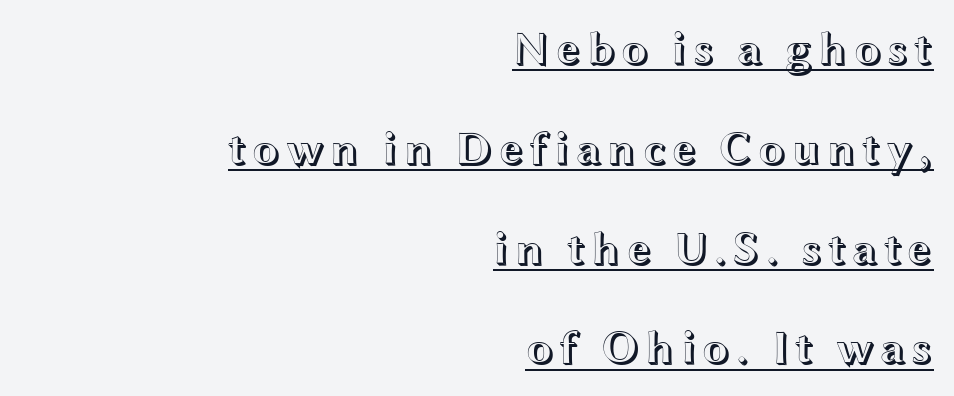
Loosely led — the rows are spread out. Spacing verdict: proportional, widths tailored to each character. Do the letters lean? They stand straight. Layout note: lines flush right. The specimen includes a rule beneath the text block's lines.
